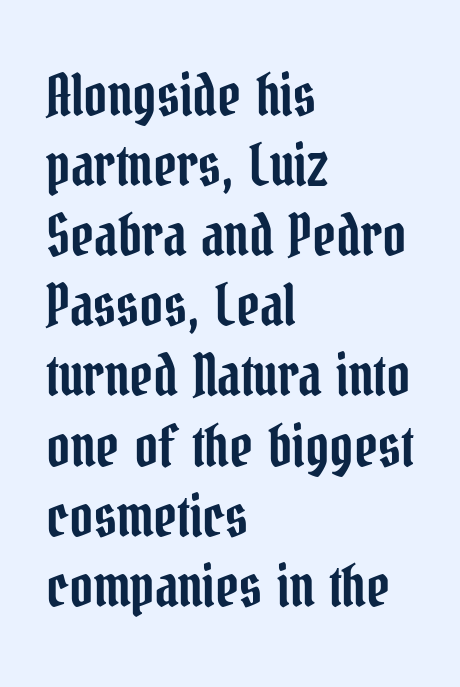
{"serif": "yes", "italic": "no", "width": "condensed", "stroke_contrast": "low", "x_height": "medium", "monospaced": "no", "underline": "no", "align": "left", "line_spacing_ratio": 1.23, "letter_spacing": "normal", "letter_spacing_em": 0.0, "glyph_px": 57}
